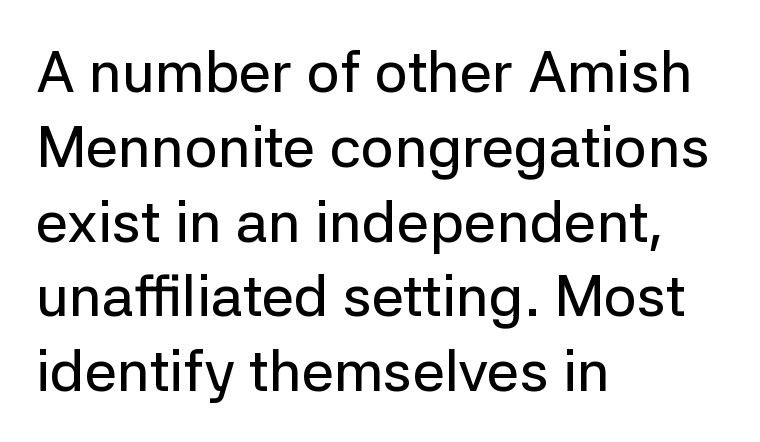
{"serif": "no", "italic": "no", "width": "normal", "stroke_contrast": "low", "x_height": "medium", "monospaced": "no", "underline": "no", "align": "left", "line_spacing": "normal", "line_spacing_ratio": 1.29, "letter_spacing": "normal", "letter_spacing_em": 0.0, "glyph_px": 58}
